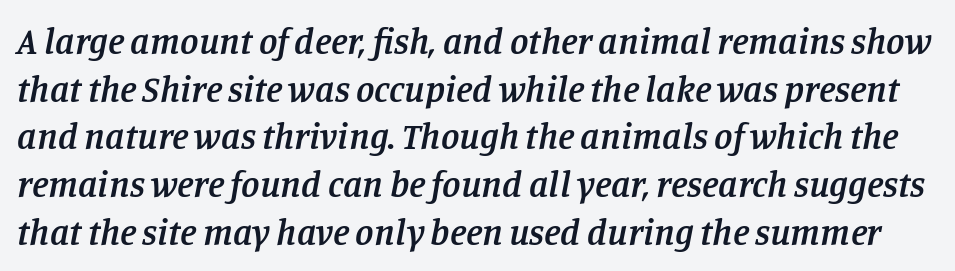
Observe the ordinary spacing: letters are neighbours, not strangers. Leading matches the norm, producing a regular column. The font is running at a semibold setting, under full bold. The face used here is proportionally spaced, like ordinary book or web type. The characters display serif detailing at their extremities. Clear beneath every line of the passage.
